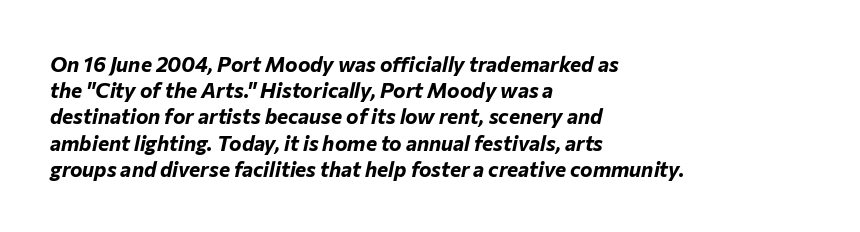
The image shows 21 px bold type, italic (leaning right); set left-aligned, normal line spacing (1.25x), normal letter spacing, not underlined.
